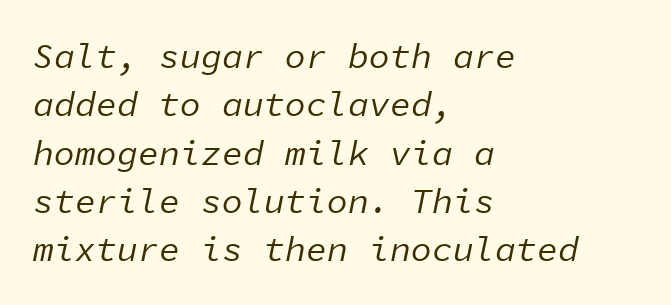
The image shows 35 px regular-weight type, italic (leaning right), monospaced; set left-aligned, normal line spacing (1.38x), normal letter spacing, not underlined; low stroke contrast and a medium x-height.
